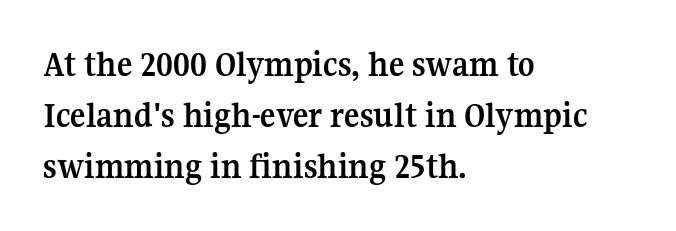
The image shows 36 px semibold serif type, upright; set left-aligned, normal line spacing (1.42x), normal letter spacing, not underlined; medium stroke contrast and a medium x-height.
